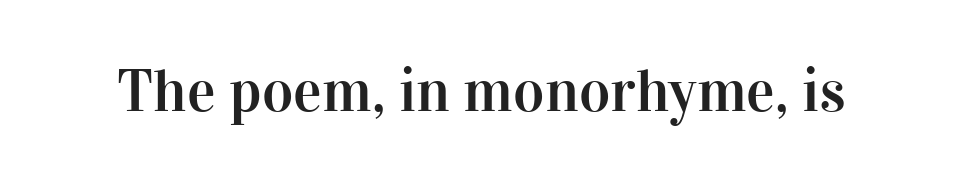
{"serif": "yes", "italic": "no", "width": "normal", "stroke_contrast": "high", "x_height": "medium", "monospaced": "no", "underline": "no", "letter_spacing": "normal", "letter_spacing_em": 0.0, "glyph_px": 60}
